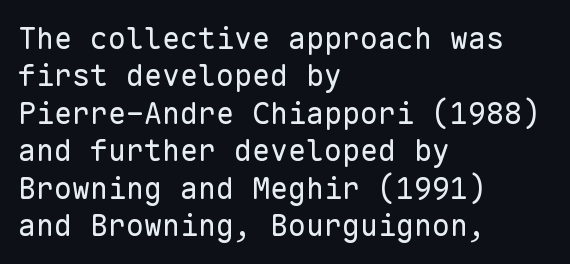
Q: Is the text bold? A: No.
Q: Is the text italic (slanted)? A: No, it is upright.
Q: Is the typeface a serif or a sans-serif typeface? A: Sans-serif.
Q: Is the text underlined? A: No.
Q: How is the paragraph aligned? A: Left-aligned.
Q: Is the spacing between letters normal or unusually wide? A: Normal.
Q: Is the spacing between lines tight, normal or loose? A: Normal.
Q: Width (condensed, normal, or wide)? A: Normal.
Q: Stroke contrast? A: Low.
Q: x-height? A: Medium.
Q: Monospaced? A: Yes.
